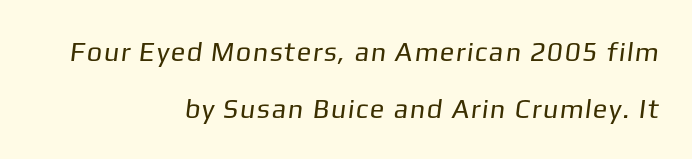
Weight class: somewhere from thin through regular. Quick note: underline off. If you measured baseline to baseline, you'd find a long distance. Where is the straight margin? On the right.
